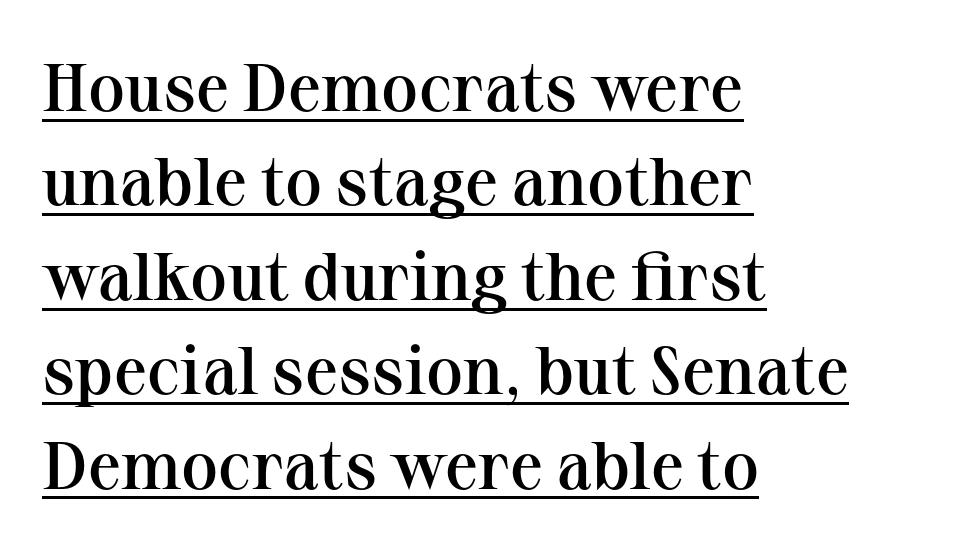
The image shows 67 px semibold serif type, upright; set left-aligned, normal line spacing (1.41x), normal letter spacing, underlined; medium stroke contrast and a medium x-height.
